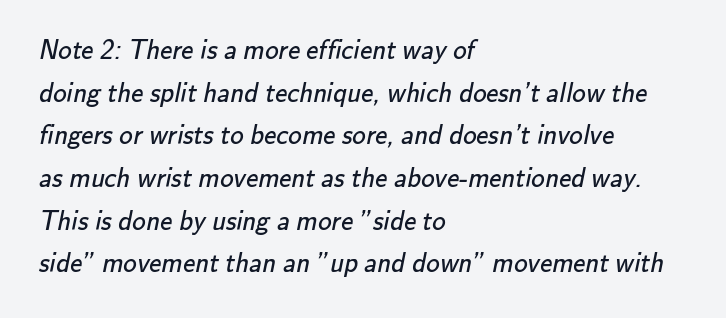
This rendering leaves character spacing at its baseline value. The space directly below the letters is spotless. Does the copy run flush right? No — it runs flush left. A typesetter would call this leading conventional body-copy spacing. Stems and bowls with no extra thickness — not bold.
